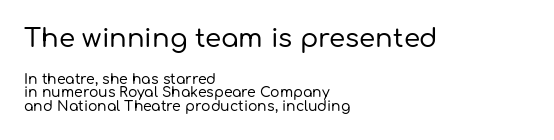
{"italic": "no", "underline": "no", "align": "left", "line_spacing": "tight", "line_spacing_ratio": 0.99, "letter_spacing": "normal", "letter_spacing_em": 0.0, "larger_block": "first", "size_ratio": 1.86, "glyph_px": 26}
